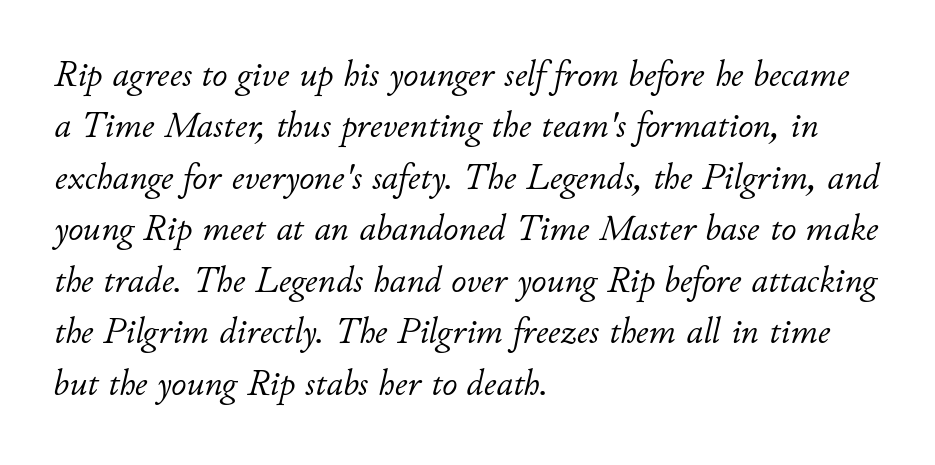
Q: Is the text bold? A: No.
Q: Is the text italic (slanted)? A: Yes, it leans right by about 11 degrees.
Q: Is the text underlined? A: No.
Q: How is the paragraph aligned? A: Left-aligned.
Q: Is the spacing between letters normal or unusually wide? A: Normal.
Q: Is the spacing between lines tight, normal or loose? A: Normal.
Q: Width (condensed, normal, or wide)? A: Normal.
Q: Stroke contrast? A: Low.
Q: x-height? A: Small.
Q: Monospaced? A: No.
